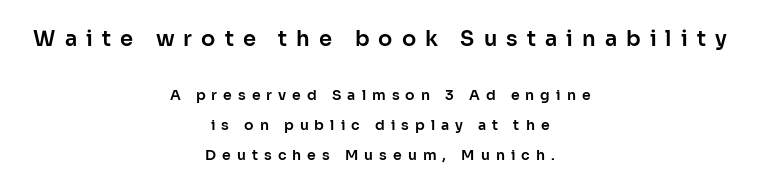
The image shows 21 px text type, upright; set centered, loose line spacing (2.12x), unusually wide letter spacing (+0.43 em), not underlined; the first (top) block is 1.5x larger.
